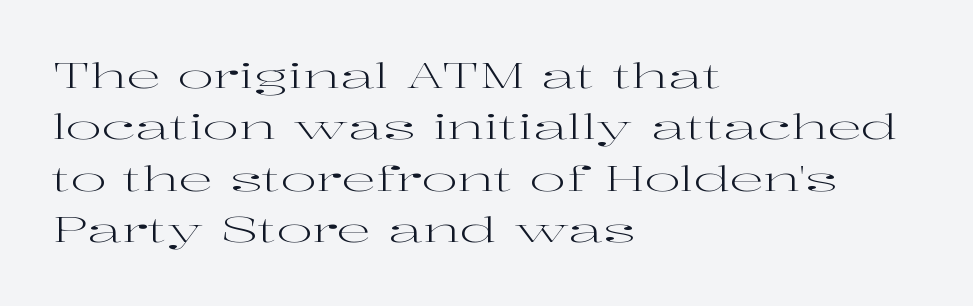
{"serif": "yes", "italic": "no", "bold": "no", "weight": "regular", "width": "wide", "stroke_contrast": "high", "x_height": "medium", "monospaced": "no", "underline": "no", "align": "left", "line_spacing": "normal", "line_spacing_ratio": 1.51, "letter_spacing": "normal", "letter_spacing_em": 0.0, "glyph_px": 34}
